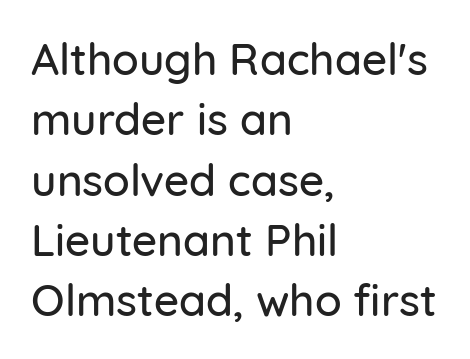
Layout note: lines flush left. It's the straight-up-and-down kind of type. Each letter keeps its own natural width here, so spacing adapts to shape. The space directly below the letters is spotless. Notice how descenders clear the ascenders below comfortably — that's standard leading. The rendering shows plain stroke endings on the letterforms — a sans-serif design.
